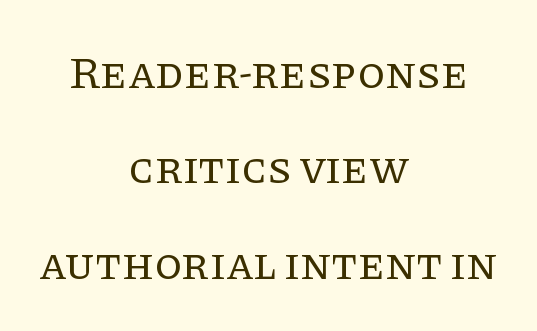
The letters stand upright; this is a roman face. Caption: face not bold, strokes unweighted. Alignment: centered. Tracking value appears to be zero — textbook default spacing.
